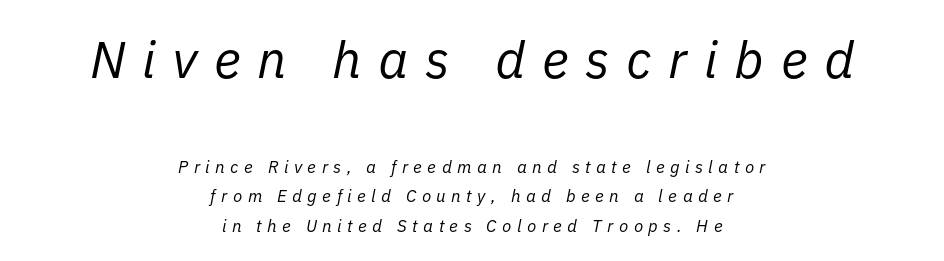
{"italic": "yes", "lean": "right", "slant_degrees": 11, "bold": "no", "weight": "regular", "width": "normal", "stroke_contrast": "low", "x_height": "medium", "monospaced": "no", "underline": "no", "align": "center", "line_spacing_ratio": 1.72, "letter_spacing": "wide", "letter_spacing_em": 0.32, "larger_block": "first", "size_ratio": 3.06, "glyph_px": 52}
